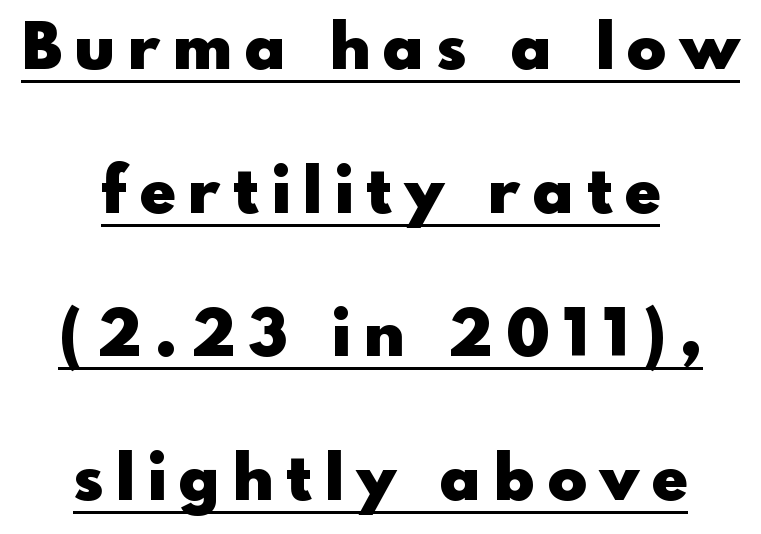
This is sans-serif lettering, the kind often seen on screens and signage. Compared with typical paragraphs, the rows here are farther apart. Loose tracking; the words dissolve into strings of separated letters. Typesetter's note: full bold, strokes at maximum text heaviness. A centered setting, common on invitations and titles, is used for this passage. The glyphs are accompanied by a horizontal stroke just below them.
